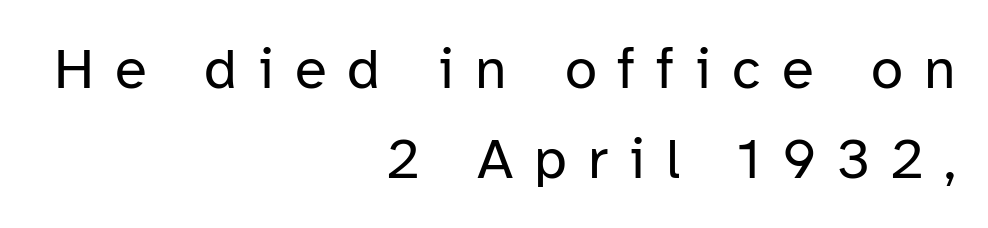
The text was rendered using a sans face with plain stroke endings. Regarding leading, the lines here are spaced in the standard way. This rendering widens character spacing well past its baseline value. A student would call this right alignment; a typographer would say flush right, rag left. The letters advance in unequal steps, a hallmark of proportional type.
